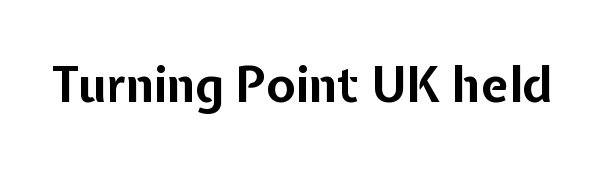
Letterform terminals end flat and unadorned throughout the passage. The gaps between neighbouring characters are ordinary and unremarkable. Each letter keeps its own natural width here, so spacing adapts to shape. Quick note: underline off. Heavy-handed strokes throughout: this text is bold. Posture: straight, roman, zero tilt.
